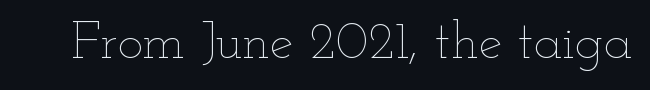
{"italic": "no", "bold": "no", "weight": "thin", "width": "wide", "stroke_contrast": "low", "x_height": "small", "monospaced": "no", "underline": "no", "letter_spacing": "normal", "letter_spacing_em": 0.0, "glyph_px": 53}
